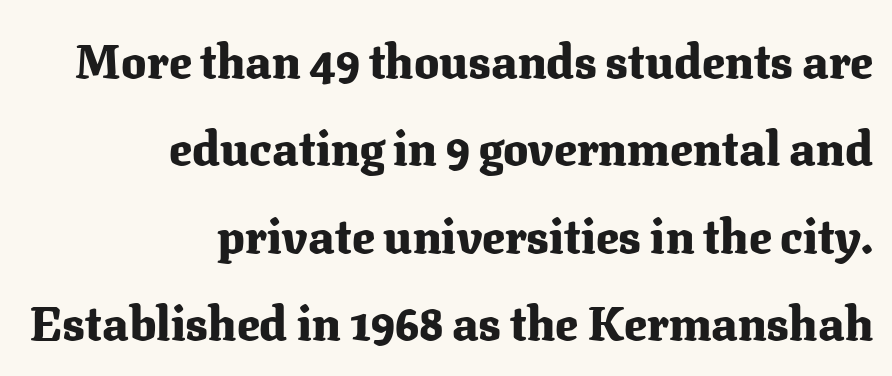
Short and long lines alike share a common ending point at right. The space directly below the letters is spotless. What weight is shown? A full bold with thick strokes. Characters remain perfectly vertical along every line. The type is set solid horizontally, with unmodified tracking.
